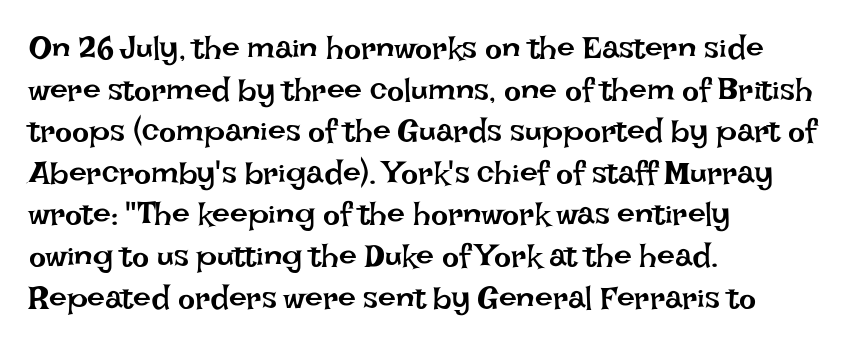
The image shows 32 px regular-weight type, upright; set left-aligned, normal line spacing (1.3x), normal letter spacing, not underlined; low stroke contrast and a large x-height.
